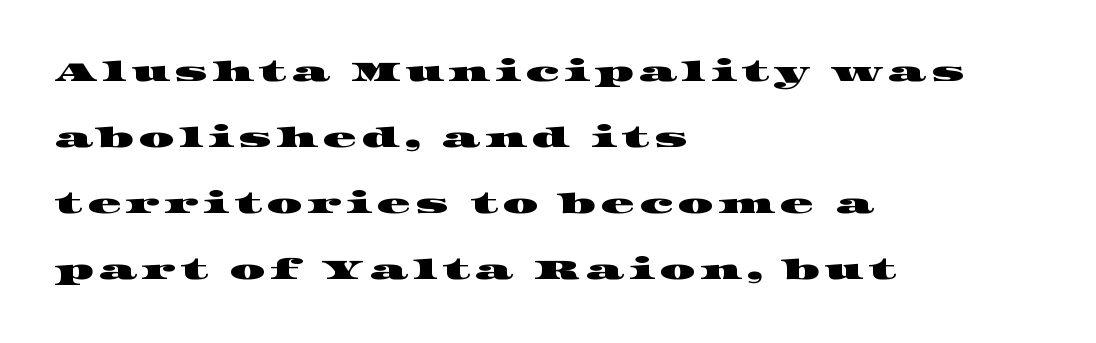
The image shows 28 px wide serif type; set left-aligned, loose line spacing (2.36x), not underlined; high stroke contrast and a large x-height.
